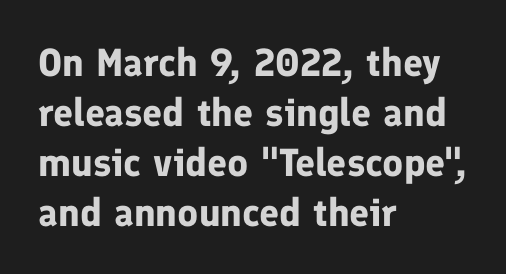
{"serif": "no", "italic": "no", "bold": "yes", "weight": "bold", "width": "normal", "stroke_contrast": "low", "x_height": "medium", "monospaced": "no", "underline": "no", "align": "left", "line_spacing": "normal", "line_spacing_ratio": 1.28, "letter_spacing": "normal", "letter_spacing_em": 0.0, "glyph_px": 39}
